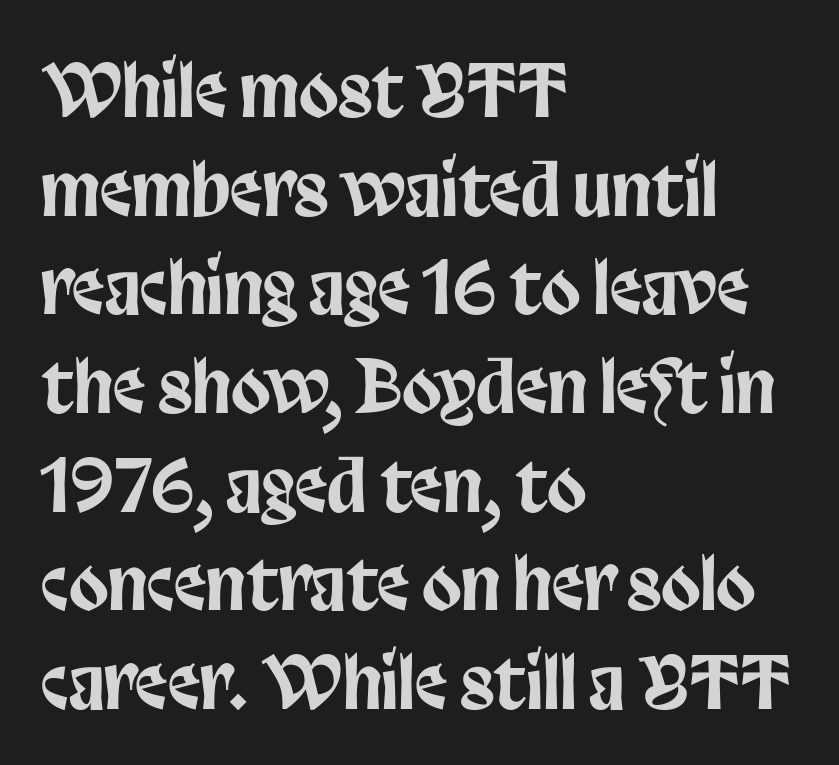
Q: Is the text italic (slanted)? A: No, it is upright.
Q: Is the typeface a serif or a sans-serif typeface? A: Sans-serif.
Q: Is the text underlined? A: No.
Q: How is the paragraph aligned? A: Left-aligned.
Q: Is the spacing between letters normal or unusually wide? A: Normal.
Q: Is the spacing between lines tight, normal or loose? A: Normal.
Q: Width (condensed, normal, or wide)? A: Condensed.
Q: Stroke contrast? A: Low.
Q: x-height? A: Large.
Q: Monospaced? A: No.
